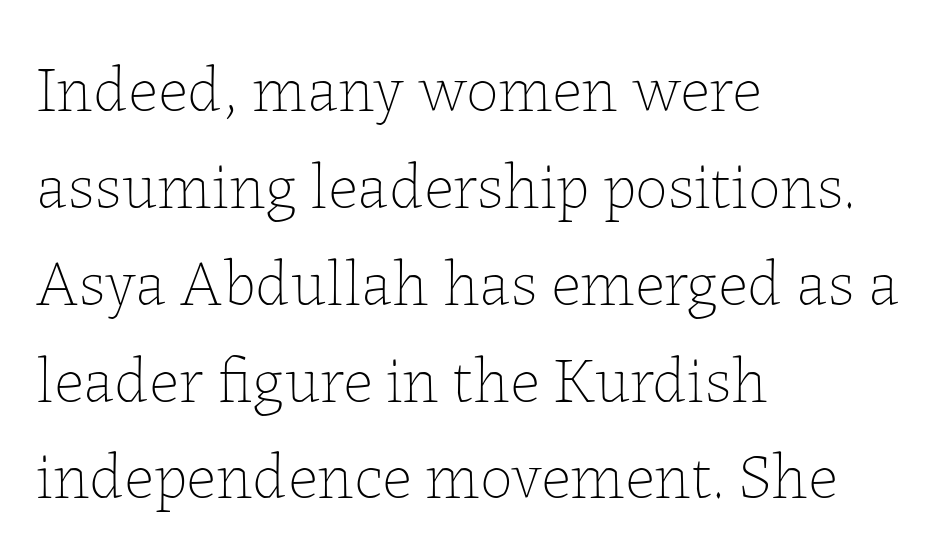
Proportional: the letters do not fall into vertical columns. In terms of letterspacing, this is plain default setting. Baseline-to-baseline distance is the conventional proportion of letter height. Does the lettering tilt? It doesn't — this is upright. Each row of text sits above clean, open space.
